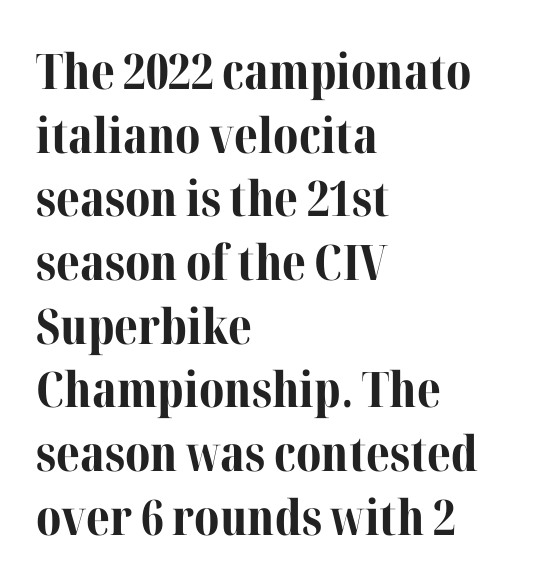
Is the block centered? No — it sits flush against the left margin. In terms of posture, this sample is upright. Only glyphs here, with clear space below each row. The passage shown is typed in a proportional face where columns would drift. Regarding leading, the lines here are spaced in the standard way. How heavy is the stroke? Heavy — this is a bold.
